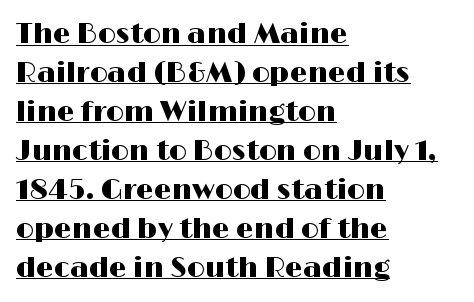
Left-aligned paragraph, ragged on the right. The specimen includes a rule beneath the text block's lines. The letters carry no serifs — their stems end cleanly without finishing strokes. Does the lettering tilt? It doesn't — this is upright.
